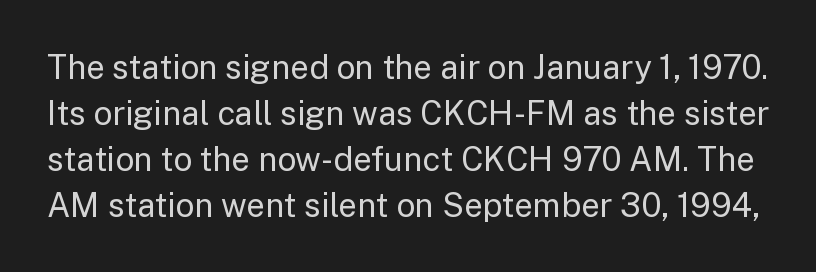
Q: Is the text bold? A: No.
Q: Is the text italic (slanted)? A: No, it is upright.
Q: Is the typeface a serif or a sans-serif typeface? A: Sans-serif.
Q: Is the text underlined? A: No.
Q: Is the spacing between letters normal or unusually wide? A: Normal.
Q: Is the spacing between lines tight, normal or loose? A: Normal.
Q: Width (condensed, normal, or wide)? A: Normal.
Q: Stroke contrast? A: Low.
Q: x-height? A: Medium.
Q: Monospaced? A: No.
